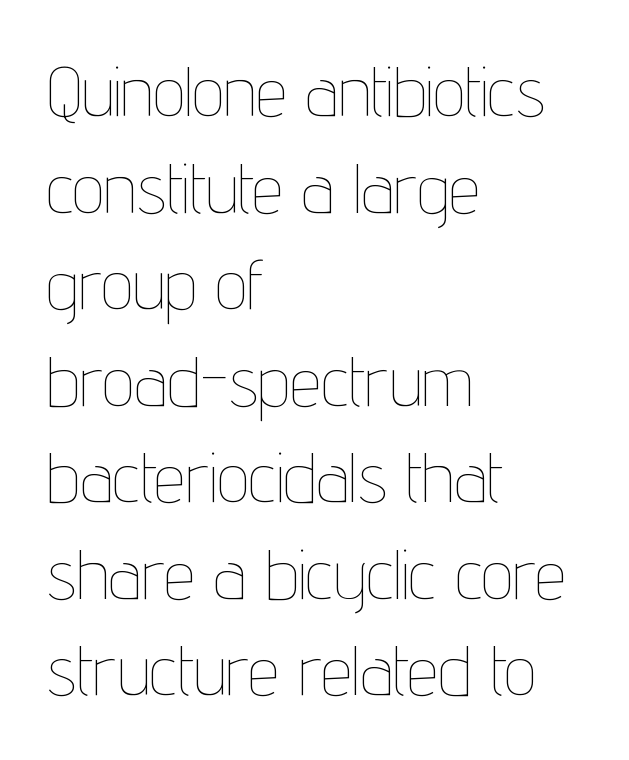
{"italic": "no", "bold": "no", "weight": "thin", "width": "condensed", "stroke_contrast": "low", "x_height": "medium", "monospaced": "no", "underline": "no", "align": "left", "line_spacing": "normal", "line_spacing_ratio": 1.36, "letter_spacing": "normal", "letter_spacing_em": 0.0, "glyph_px": 71}
